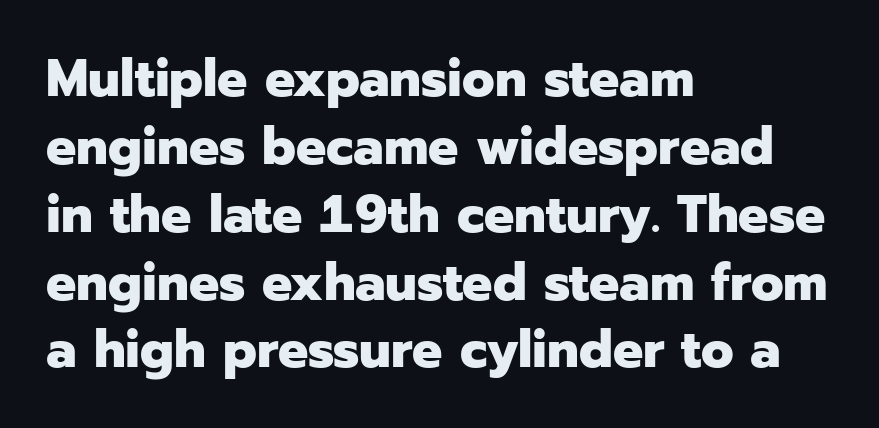
Here the glyphs are tracked normally, forming tight word shapes. The axis of the letterforms is exactly vertical. Does the copy run flush right? No — it runs flush left. The block of text has a typical density, with ordinary space between rows. Spacing verdict: proportional, widths tailored to each character.
